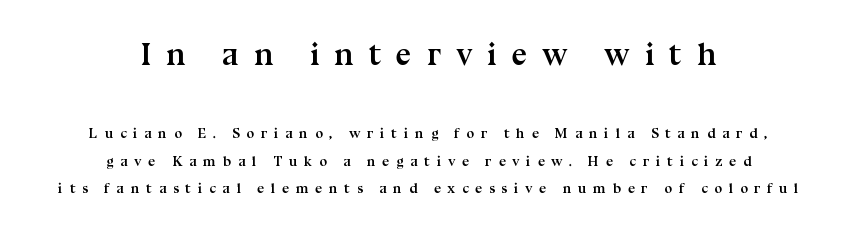
Q: Is the text bold? A: Yes.
Q: Is the text italic (slanted)? A: No, it is upright.
Q: Is the typeface a serif or a sans-serif typeface? A: Serif.
Q: Is the text underlined? A: No.
Q: How is the paragraph aligned? A: Centered.
Q: Is the spacing between letters normal or unusually wide? A: Unusually wide.
Q: Is the spacing between lines tight, normal or loose? A: Loose.
Q: Which block of text is set in a larger size, the first (top) or the second (bottom)? A: The first (top) one.
Q: Width (condensed, normal, or wide)? A: Normal.
Q: Stroke contrast? A: Medium.
Q: x-height? A: Medium.
Q: Monospaced? A: No.
